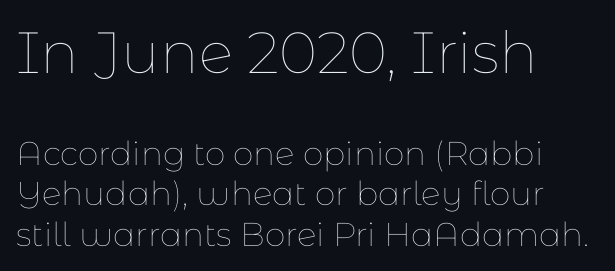
Two sizes are in play, and the larger belongs to the first block. Do the characters align in a grid? No, the font is proportional. Style check: upright. Heft: none added — not bold.
